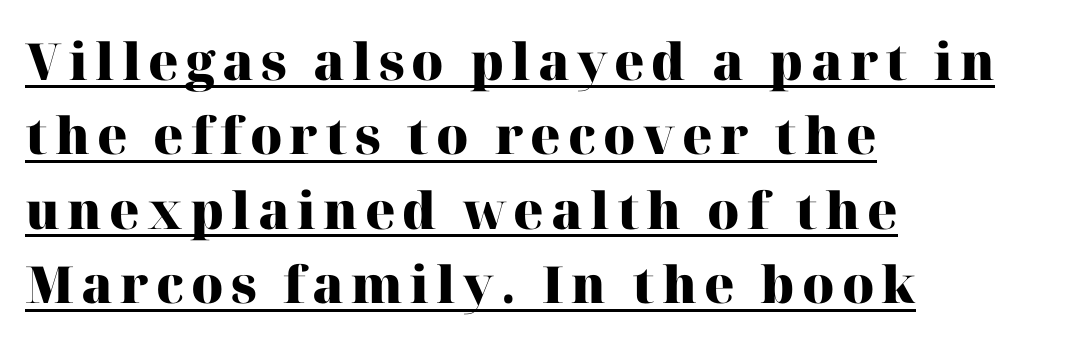
{"serif": "yes", "italic": "no", "bold": "yes", "weight": "heavy", "width": "normal", "stroke_contrast": "high", "x_height": "medium", "monospaced": "no", "underline": "yes", "align": "left", "line_spacing": "normal", "line_spacing_ratio": 1.46, "glyph_px": 51}
